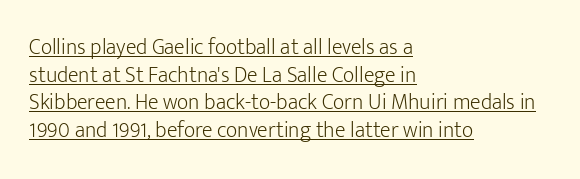
{"italic": "no", "bold": "no", "underline": "yes", "align": "left", "line_spacing": "normal", "line_spacing_ratio": 1.26, "letter_spacing": "normal", "letter_spacing_em": 0.0, "glyph_px": 22}
